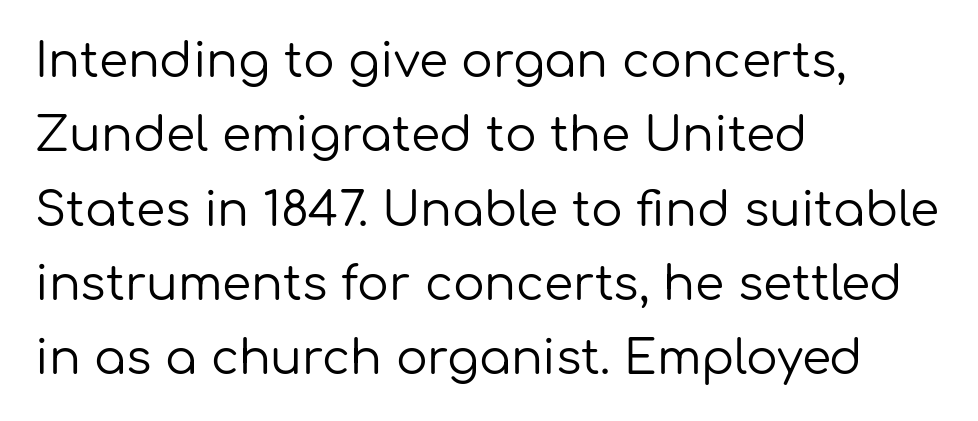
Q: Is the text bold? A: No.
Q: Is the text italic (slanted)? A: No, it is upright.
Q: Is the typeface a serif or a sans-serif typeface? A: Sans-serif.
Q: Is the text underlined? A: No.
Q: How is the paragraph aligned? A: Left-aligned.
Q: Is the spacing between letters normal or unusually wide? A: Normal.
Q: Is the spacing between lines tight, normal or loose? A: Normal.
Q: Width (condensed, normal, or wide)? A: Normal.
Q: Stroke contrast? A: Low.
Q: x-height? A: Medium.
Q: Monospaced? A: No.
